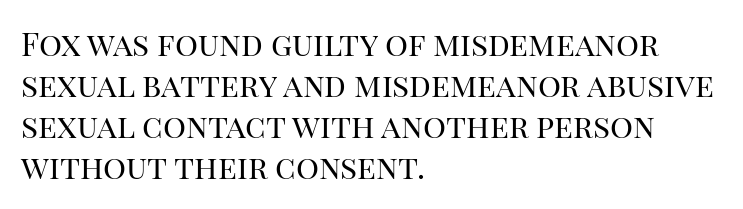
The space directly below the letters is spotless. The leading is moderate, giving the passage an even texture. The letters stand straight up with perfectly vertical stems. The passage shown has conventional tracking throughout. The rag falls on the right side of this text block.
